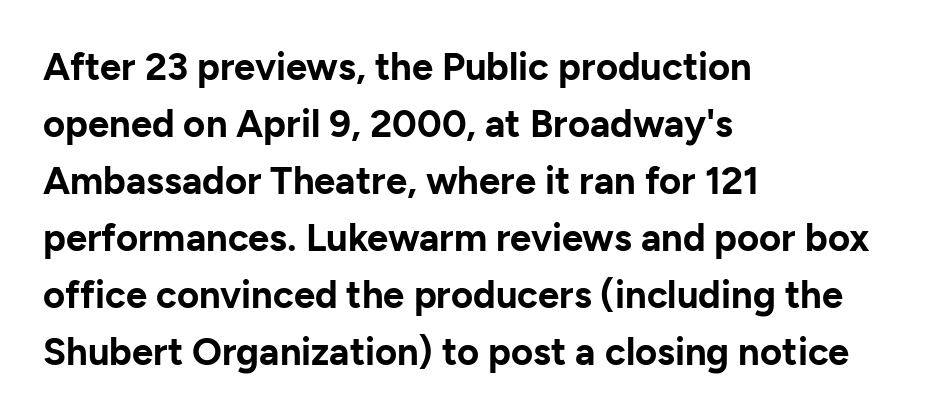
{"serif": "no", "italic": "no", "bold": "yes", "weight": "bold", "width": "normal", "stroke_contrast": "low", "x_height": "medium", "monospaced": "no", "underline": "no", "align": "left", "line_spacing": "normal", "line_spacing_ratio": 1.5, "letter_spacing": "normal", "letter_spacing_em": 0.0, "glyph_px": 38}
